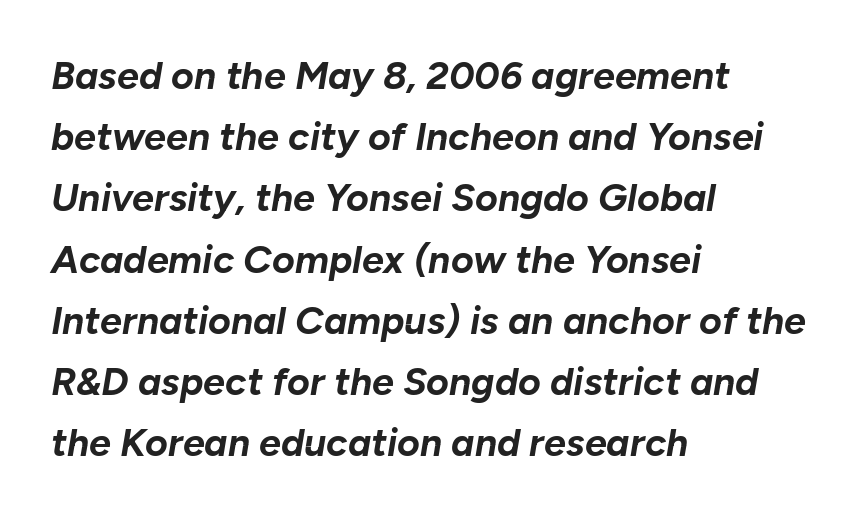
{"italic": "yes", "lean": "right", "slant_degrees": 10, "bold": "yes", "weight": "bold", "width": "normal", "stroke_contrast": "low", "x_height": "medium", "monospaced": "no", "underline": "no", "align": "left", "line_spacing": "normal", "line_spacing_ratio": 1.57, "letter_spacing": "normal", "letter_spacing_em": 0.0, "glyph_px": 39}
